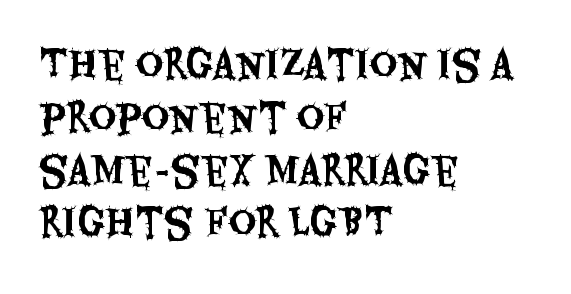
What stands out about the letter spacing? Nothing — it is the standard amount. Unlike italic type, these characters show no tilt at all. Spacing verdict: proportional, widths tailored to each character. Serif or sans? Sans — the stroke terminals are bare. Words float on clear page, feet unadorned. Where is the straight margin? On the left.
